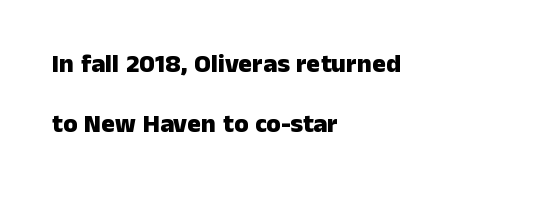
{"italic": "no", "bold": "yes", "underline": "no", "align": "left", "line_spacing": "loose", "line_spacing_ratio": 2.31, "letter_spacing": "normal", "letter_spacing_em": 0.0, "glyph_px": 26}
